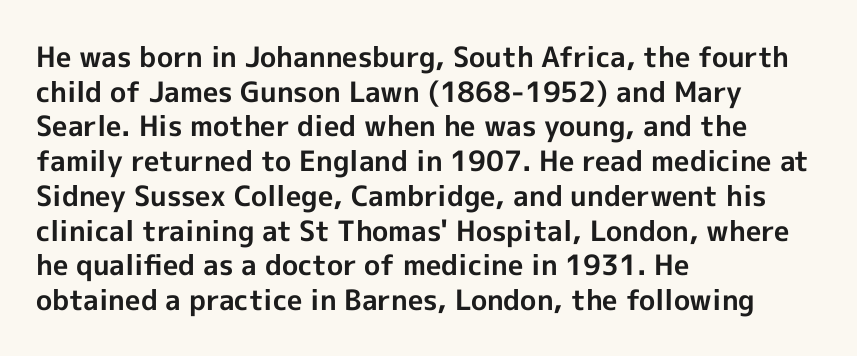
{"serif": "no", "italic": "no", "bold": "yes", "weight": "bold", "width": "normal", "x_height": "medium", "monospaced": "no", "underline": "no", "align": "left", "line_spacing_ratio": 1.24, "letter_spacing": "normal", "letter_spacing_em": 0.0, "glyph_px": 28}
